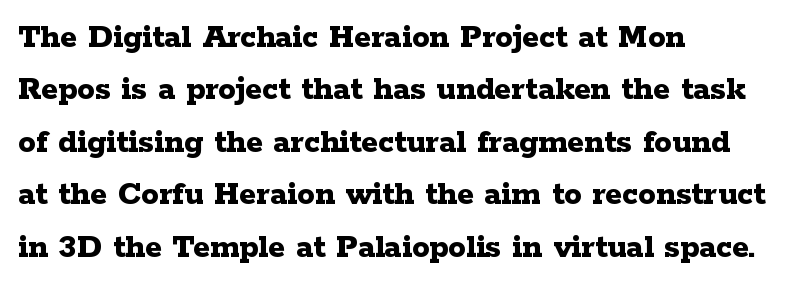
The lettering stays uniformly vertical, giving the passage a roman look. Short note: letters normally spaced. Beneath every word, the page is bare. Evenly set lines give the paragraph a standard silhouette. The passage is arranged the way most books set body copy — flush left.
